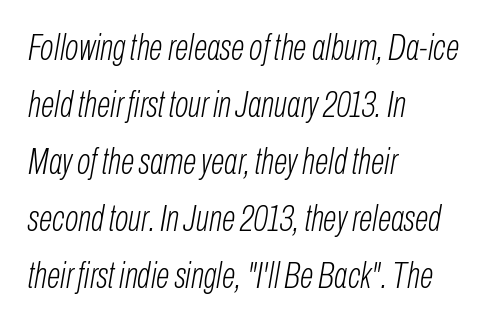
{"italic": "yes", "lean": "right", "slant_degrees": 10, "bold": "no", "weight": "light", "width": "condensed", "stroke_contrast": "low", "x_height": "medium", "monospaced": "no", "underline": "no", "align": "left", "line_spacing": "normal", "line_spacing_ratio": 1.58, "letter_spacing": "normal", "letter_spacing_em": 0.0, "glyph_px": 36}
